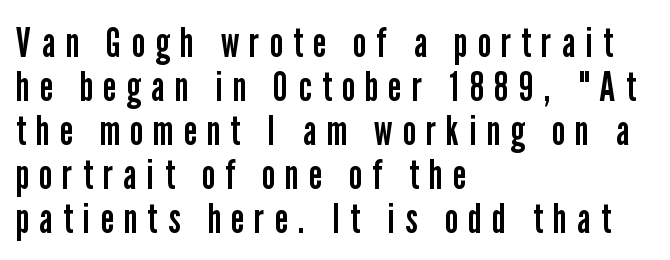
The image shows 42 px regular-weight, condensed sans-serif type, upright; set left-aligned, tight line spacing (1.05x), unusually wide letter spacing (+0.25 em), not underlined; low stroke contrast and a medium x-height.
